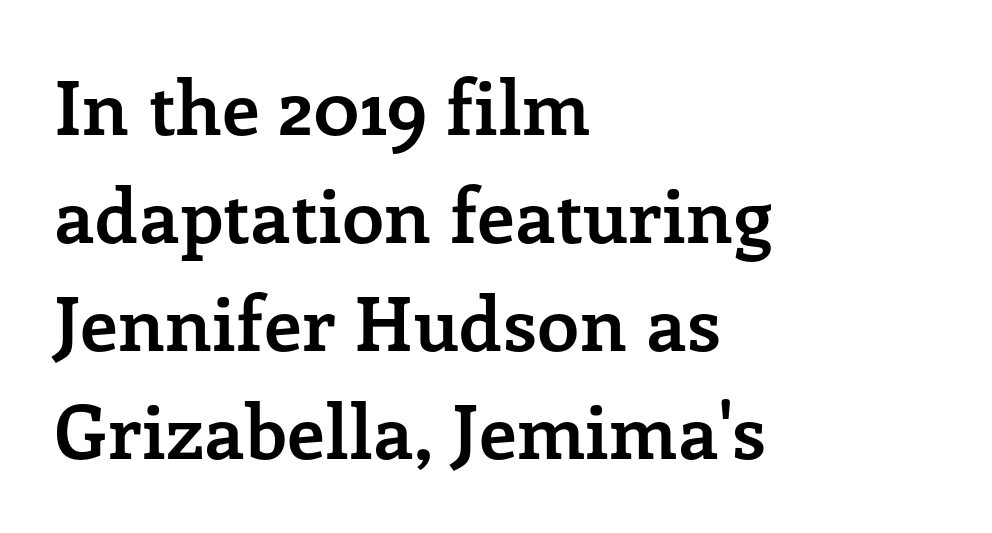
Q: Is the text bold? A: Yes.
Q: Is the text italic (slanted)? A: No, it is upright.
Q: Is the typeface a serif or a sans-serif typeface? A: Serif.
Q: Is the text underlined? A: No.
Q: How is the paragraph aligned? A: Left-aligned.
Q: Is the spacing between letters normal or unusually wide? A: Normal.
Q: Is the spacing between lines tight, normal or loose? A: Normal.
Q: Width (condensed, normal, or wide)? A: Normal.
Q: Stroke contrast? A: Low.
Q: x-height? A: Medium.
Q: Monospaced? A: No.
